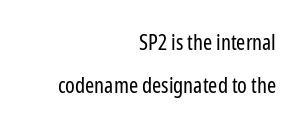
The specimen reads as upright at a glance. Interline gaps are noticeably wide in this sample. Anything drawn beneath the words? Only blank space. This rendering uses right alignment, leaving the left contour irregular.
